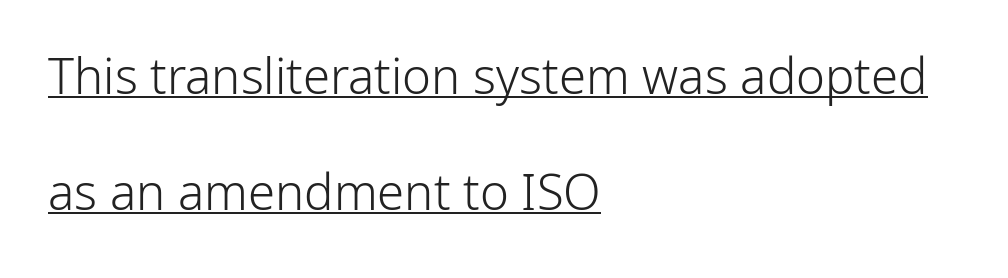
The lettering is marked with a stroke running underneath it. Character widths vary here, with narrow letters taking less room than wide ones. Successive baselines arrive slowly, with a big drop between each. Weight class: somewhere from thin through regular. No feet cap the strokes, marking this as sans-serif type. These lines keep a tight, regular rhythm from letter to letter.
